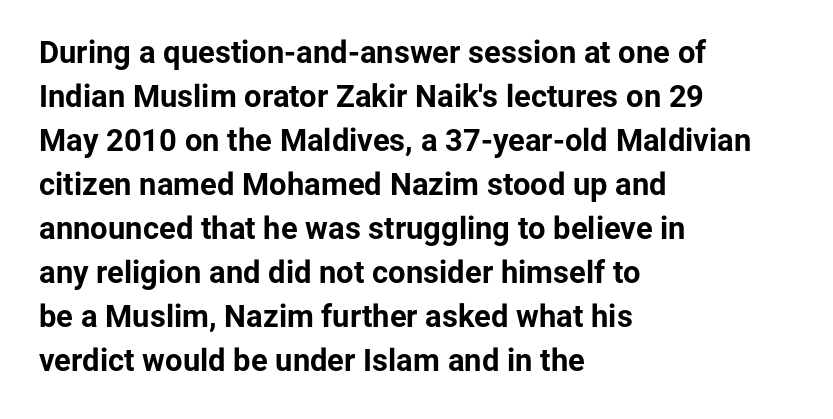
{"serif": "no", "italic": "no", "bold": "yes", "weight": "bold", "width": "normal", "stroke_contrast": "low", "x_height": "medium", "monospaced": "no", "underline": "no", "align": "left", "line_spacing": "normal", "line_spacing_ratio": 1.42, "letter_spacing": "normal", "letter_spacing_em": 0.0, "glyph_px": 31}
